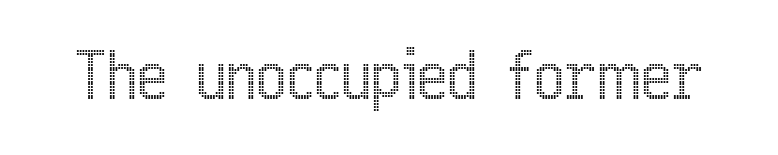
The image shows 65 px condensed type, upright; set normal letter spacing, not underlined; a medium x-height.
